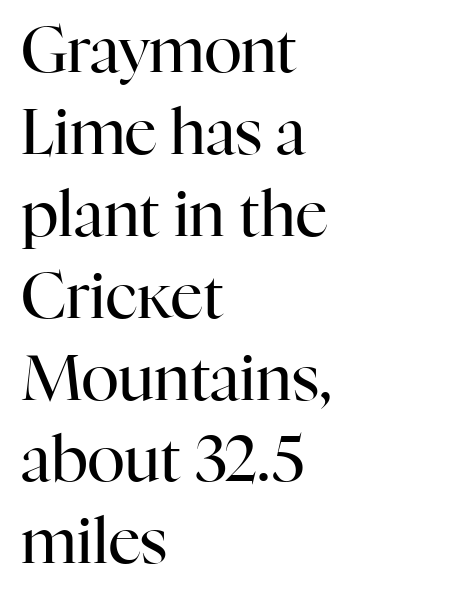
{"serif": "yes", "italic": "no", "bold": "no", "weight": "regular", "width": "normal", "stroke_contrast": "high", "x_height": "medium", "monospaced": "no", "underline": "no", "align": "left", "line_spacing": "normal", "line_spacing_ratio": 1.3, "letter_spacing": "normal", "letter_spacing_em": 0.0, "glyph_px": 63}
